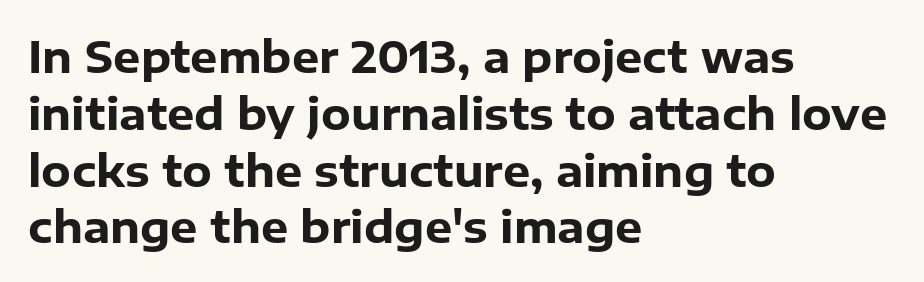
{"serif": "no", "italic": "no", "bold": "yes", "weight": "heavy", "width": "normal", "stroke_contrast": "low", "x_height": "medium", "monospaced": "no", "underline": "no", "align": "left", "line_spacing": "normal", "line_spacing_ratio": 1.32, "letter_spacing": "normal", "letter_spacing_em": 0.0, "glyph_px": 43}
